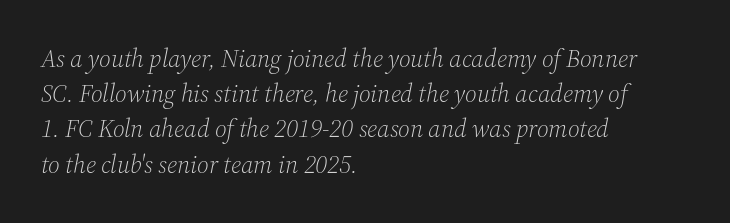
Q: Is the text bold? A: No.
Q: Is the text italic (slanted)? A: Yes, it leans right by about 12 degrees.
Q: Is the text underlined? A: No.
Q: How is the paragraph aligned? A: Left-aligned.
Q: Is the spacing between letters normal or unusually wide? A: Normal.
Q: Is the spacing between lines tight, normal or loose? A: Normal.
